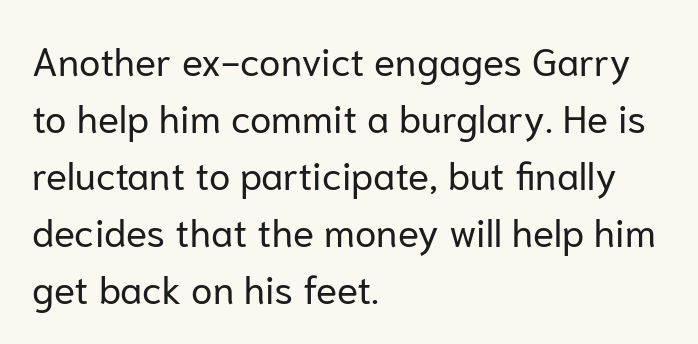
Letters have the restrained weight of plain body copy at most. Between one letter and the next there's only the usual sliver of space. In terms of letterform style, serifs are entirely absent. Horizontally, the lines are justified to the leading edge only. A typesetter would mark this as roman, not italic. Anything drawn beneath the words? Only blank space.
